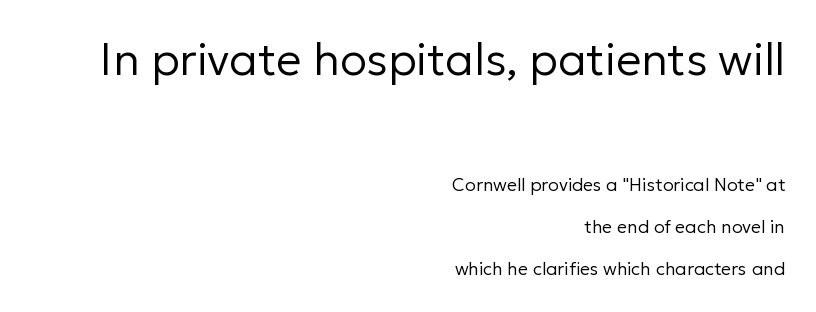
The image shows 45 px regular-weight sans-serif type, upright; set right-aligned, loose line spacing (2.35x), normal letter spacing, not underlined; the first (top) block is 2.5x larger; low stroke contrast and a medium x-height.
